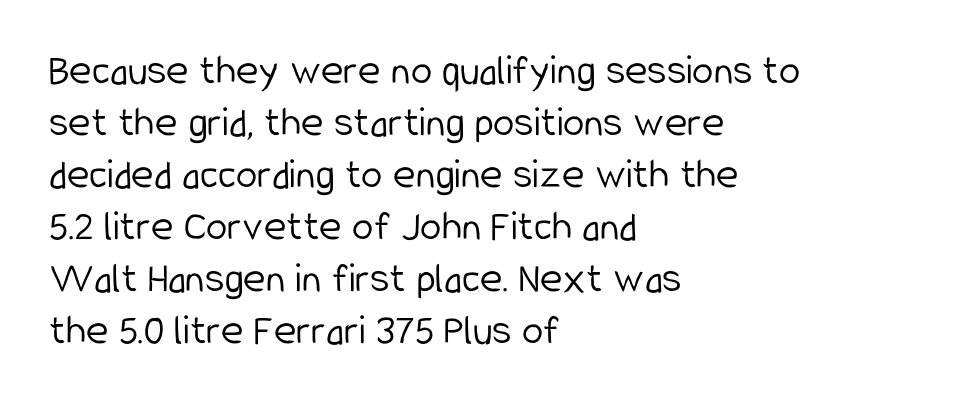
Q: Is the text bold? A: No.
Q: Is the text italic (slanted)? A: No, it is upright.
Q: Is the typeface a serif or a sans-serif typeface? A: Sans-serif.
Q: Is the text underlined? A: No.
Q: How is the paragraph aligned? A: Left-aligned.
Q: Is the spacing between letters normal or unusually wide? A: Normal.
Q: Width (condensed, normal, or wide)? A: Condensed.
Q: Stroke contrast? A: Low.
Q: x-height? A: Medium.
Q: Monospaced? A: No.
